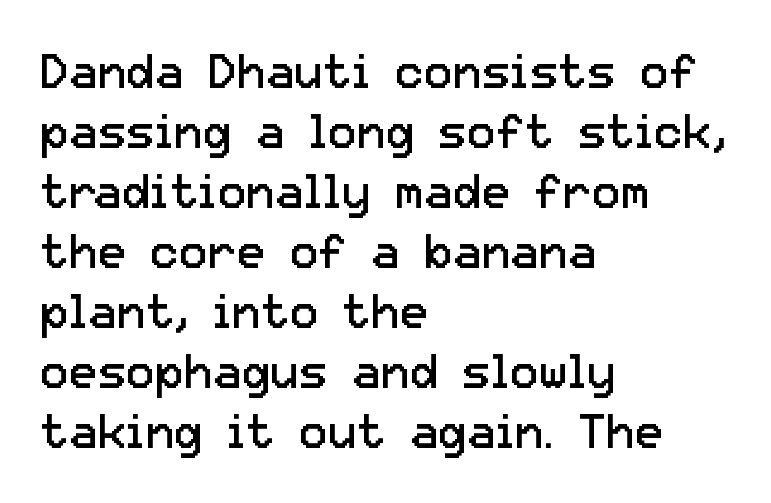
Proportional: the letters do not fall into vertical columns. This sample uses plain, unmodified letter spacing. The block of text has a typical density, with ordinary space between rows. This is sans-serif lettering, the kind often seen on screens and signage. Is there any slant? The stems are plumb. Lines of text with bare space underneath.
